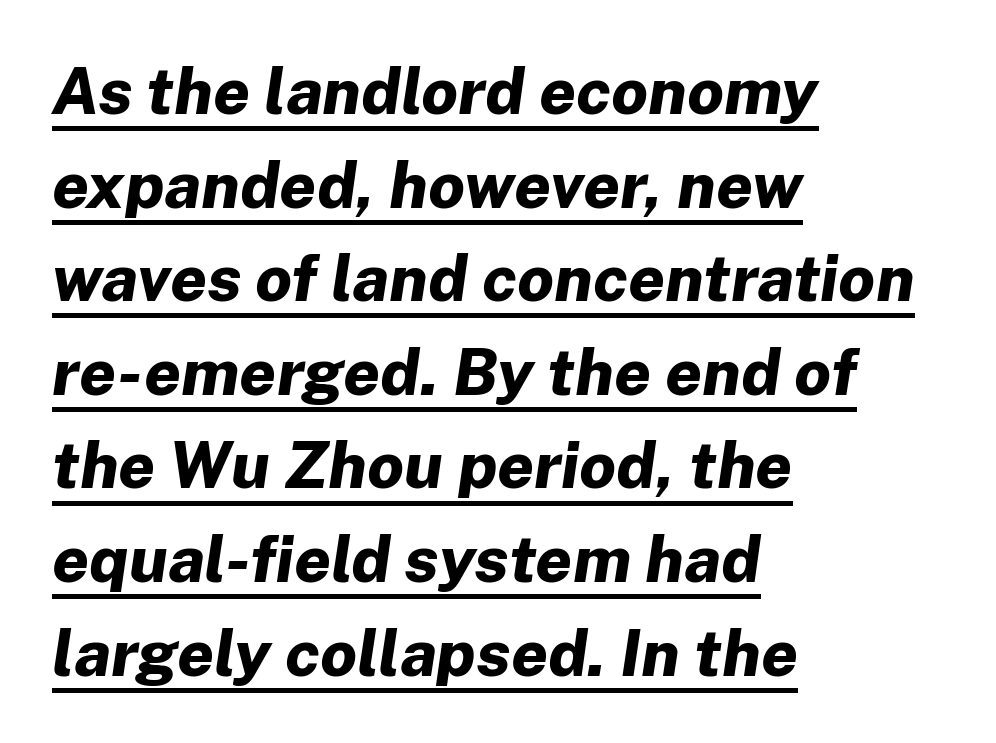
Like a heading marked for emphasis, these lines bear an underscore. Layout note: lines flush left. In terms of leading, this rendering sits right in the middle. Default kerning and tracking; the words read as compact shapes. When letters slant like this, we call the style italic. Weight: bold.
